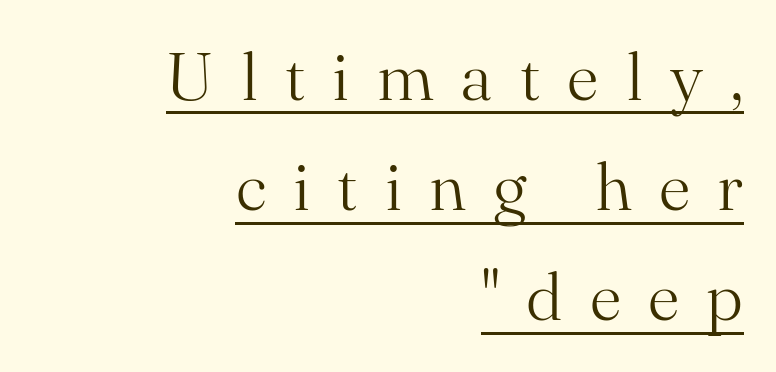
This is underlined copy, the kind a proofreader might mark for attention. Spacing verdict: proportional, widths tailored to each character. Display-style spreading of the glyphs; the letterfit is very open. Little horizontal feet cap the strokes, marking this as serif type. A normal amount of white space separates one row of letters from the next.
